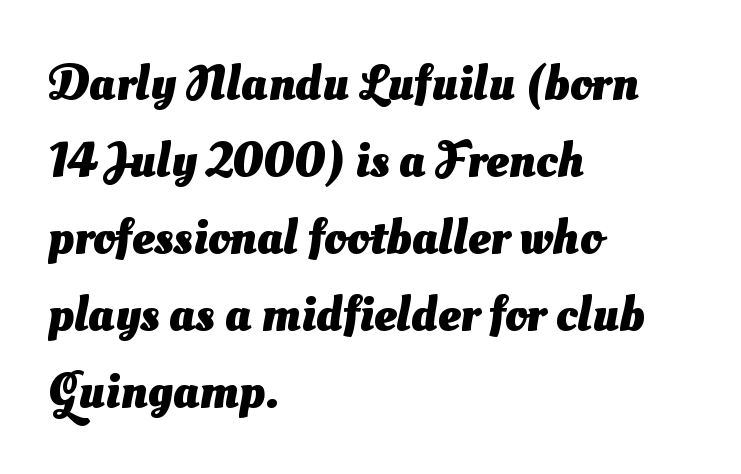
The image shows 50 px heavy sans-serif type; set left-aligned, normal line spacing (1.54x), normal letter spacing, not underlined; medium stroke contrast and a small x-height.
